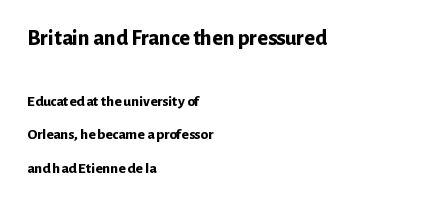
Q: Is the text bold? A: Yes.
Q: Is the text italic (slanted)? A: No, it is upright.
Q: Is the text underlined? A: No.
Q: How is the paragraph aligned? A: Left-aligned.
Q: Is the spacing between letters normal or unusually wide? A: Normal.
Q: Is the spacing between lines tight, normal or loose? A: Loose.
Q: Which block of text is set in a larger size, the first (top) or the second (bottom)? A: The first (top) one.
